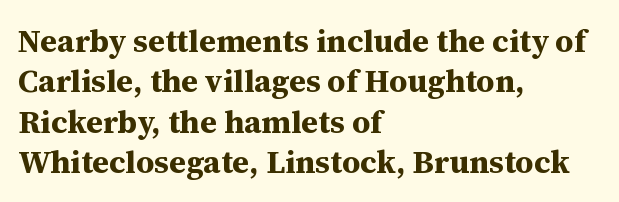
Q: Is the text bold? A: Yes.
Q: Is the text italic (slanted)? A: No, it is upright.
Q: Is the typeface a serif or a sans-serif typeface? A: Serif.
Q: Is the text underlined? A: No.
Q: How is the paragraph aligned? A: Left-aligned.
Q: Is the spacing between letters normal or unusually wide? A: Normal.
Q: Is the spacing between lines tight, normal or loose? A: Normal.
Q: Width (condensed, normal, or wide)? A: Normal.
Q: Stroke contrast? A: Medium.
Q: x-height? A: Medium.
Q: Monospaced? A: No.
